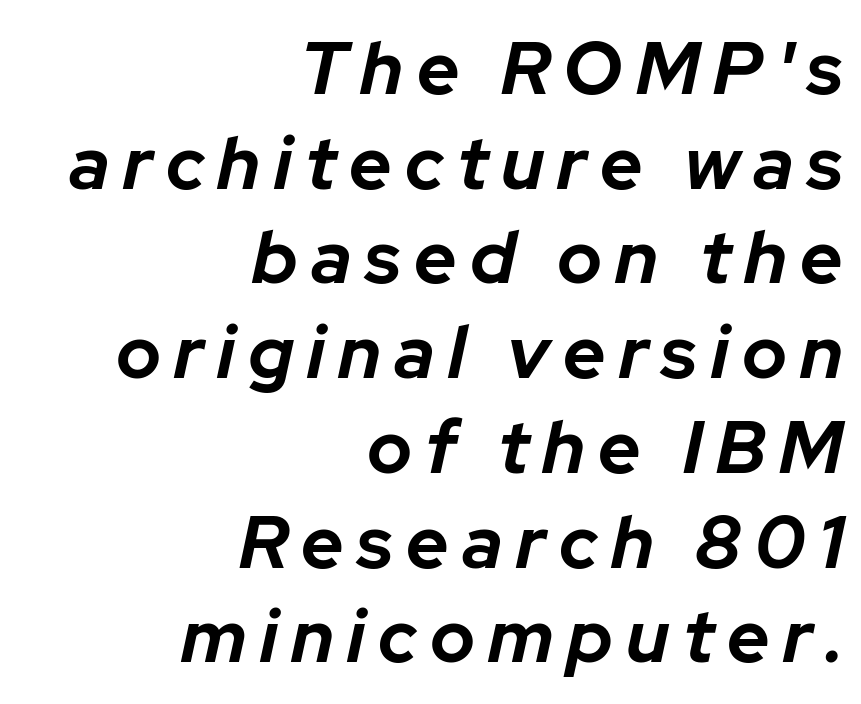
Q: Is the text bold? A: Yes.
Q: Is the text italic (slanted)? A: Yes, it leans right by about 12 degrees.
Q: Is the text underlined? A: No.
Q: How is the paragraph aligned? A: Right-aligned.
Q: Is the spacing between lines tight, normal or loose? A: Normal.
Q: Width (condensed, normal, or wide)? A: Normal.
Q: Stroke contrast? A: Low.
Q: x-height? A: Medium.
Q: Monospaced? A: No.
